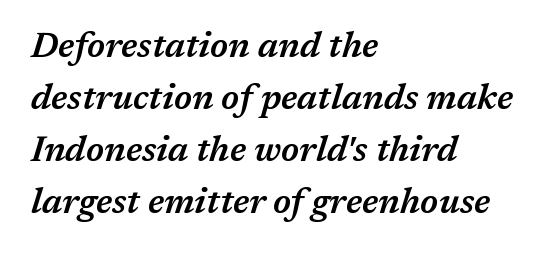
Q: Is the text bold? A: Semi-bold.
Q: Is the text italic (slanted)? A: Yes, it leans right by about 17 degrees.
Q: Is the text underlined? A: No.
Q: How is the paragraph aligned? A: Left-aligned.
Q: Is the spacing between letters normal or unusually wide? A: Normal.
Q: Is the spacing between lines tight, normal or loose? A: Normal.
Q: Width (condensed, normal, or wide)? A: Normal.
Q: Stroke contrast? A: Medium.
Q: x-height? A: Medium.
Q: Monospaced? A: No.
